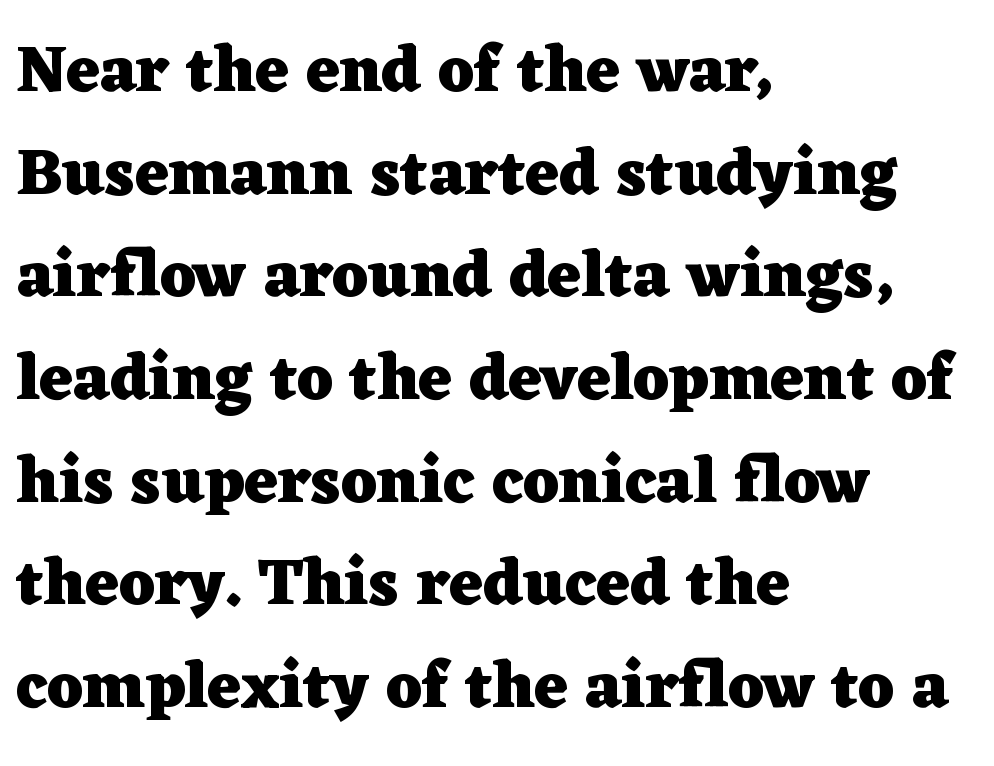
Q: Is the text bold? A: Yes.
Q: Is the text italic (slanted)? A: No, it is upright.
Q: Is the typeface a serif or a sans-serif typeface? A: Serif.
Q: Is the text underlined? A: No.
Q: How is the paragraph aligned? A: Left-aligned.
Q: Is the spacing between letters normal or unusually wide? A: Normal.
Q: Is the spacing between lines tight, normal or loose? A: Normal.
Q: Width (condensed, normal, or wide)? A: Wide.
Q: Stroke contrast? A: Low.
Q: x-height? A: Medium.
Q: Monospaced? A: No.
